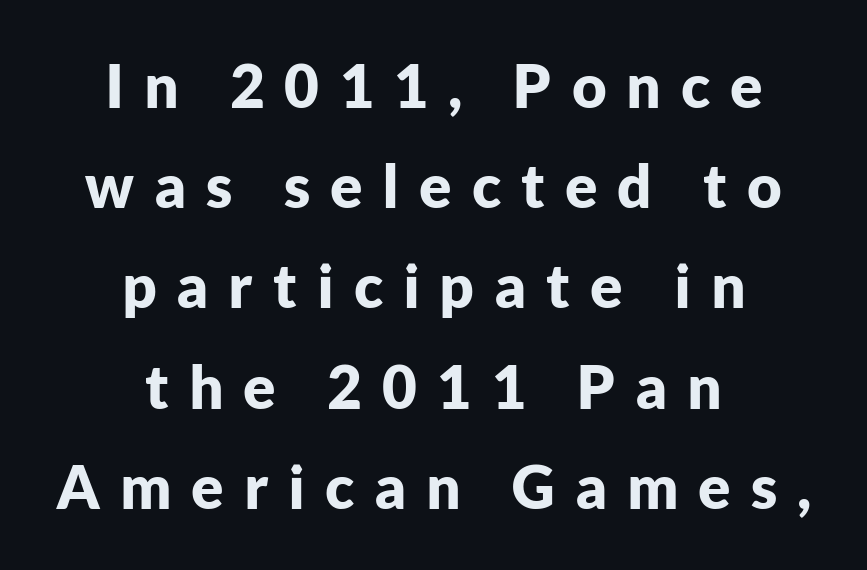
The horizontal fit of the characters is loose and conspicuously gappy. Caption: multi-line text, centered on the measure. Rows of type keep a routine distance in the vertical direction. Weight check: bold — yes, fully. Examine the stroke ends and you'll find no serifs. Posture: vertical.
